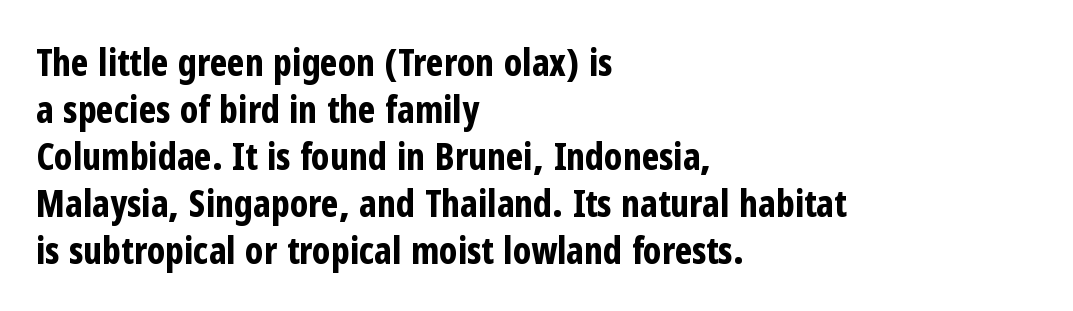
The image shows 37 px bold, condensed sans-serif type, upright; set left-aligned, normal line spacing (1.27x), normal letter spacing, not underlined; low stroke contrast and a medium x-height.
